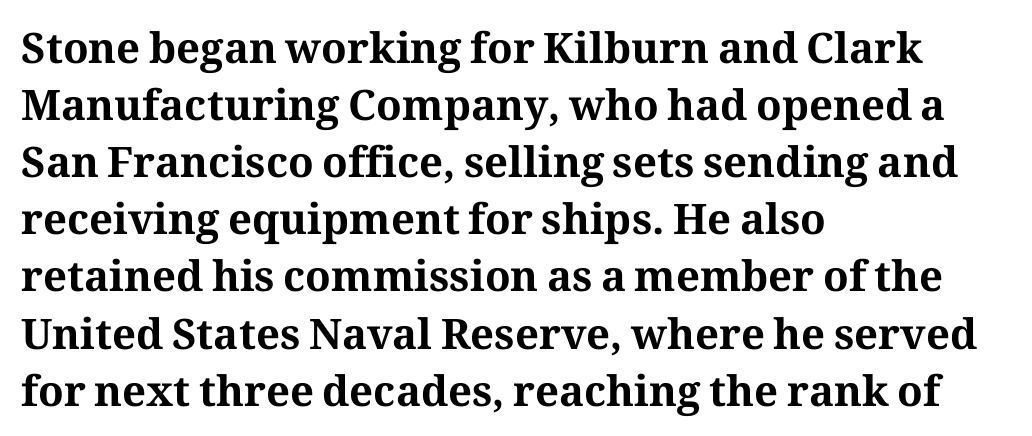
Descenders are the only things crossing below the line. It's the straight-up-and-down kind of type. Normally led — the rows are evenly, conventionally spaced. The face used here has the dense, thick strokes of a bold. These lines are composed in type with serifs. The ragged edge is on the right, which tells us the setting is flush left.
